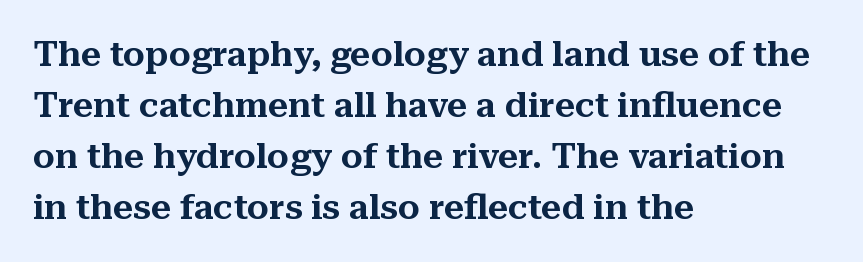
You could call the tracking neutral — neither tight nor loose. Left-aligned paragraph, ragged on the right. Designer's note — italics off, roman on. Does the leading feel generous? No, just average.
